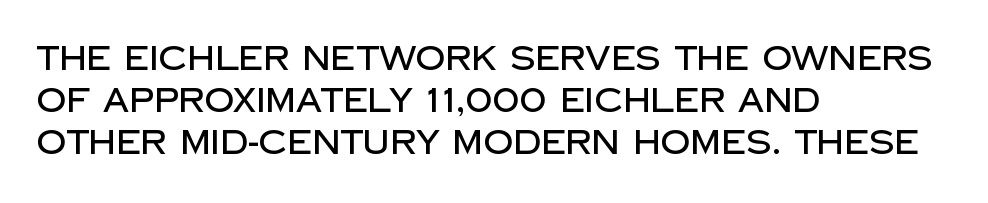
Q: Is the text italic (slanted)? A: No, it is upright.
Q: Is the typeface a serif or a sans-serif typeface? A: Sans-serif.
Q: Is the text underlined? A: No.
Q: How is the paragraph aligned? A: Left-aligned.
Q: Is the spacing between letters normal or unusually wide? A: Normal.
Q: Is the spacing between lines tight, normal or loose? A: Normal.
Q: Width (condensed, normal, or wide)? A: Normal.
Q: Stroke contrast? A: Low.
Q: x-height? A: Large.
Q: Monospaced? A: No.
